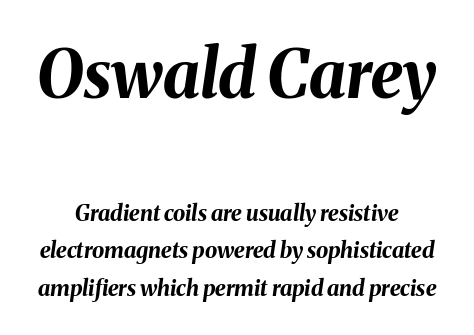
This is oblique type, the kind used for emphasis or titles. Strong, thick strokes mark this as bold type. Standard letterfit; no display-style spreading of the glyphs. Type without underlining.
